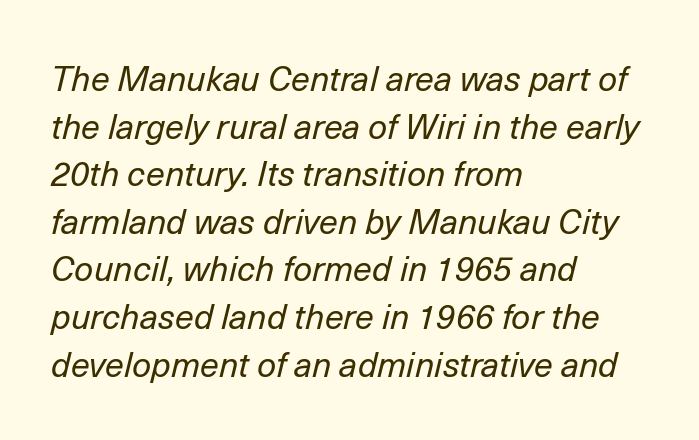
Q: Is the text bold? A: No.
Q: Is the text italic (slanted)? A: Yes, it leans right by about 14 degrees.
Q: Is the text underlined? A: No.
Q: How is the paragraph aligned? A: Left-aligned.
Q: Is the spacing between letters normal or unusually wide? A: Normal.
Q: Is the spacing between lines tight, normal or loose? A: Normal.
Q: Width (condensed, normal, or wide)? A: Normal.
Q: Stroke contrast? A: Low.
Q: x-height? A: Medium.
Q: Monospaced? A: No.
